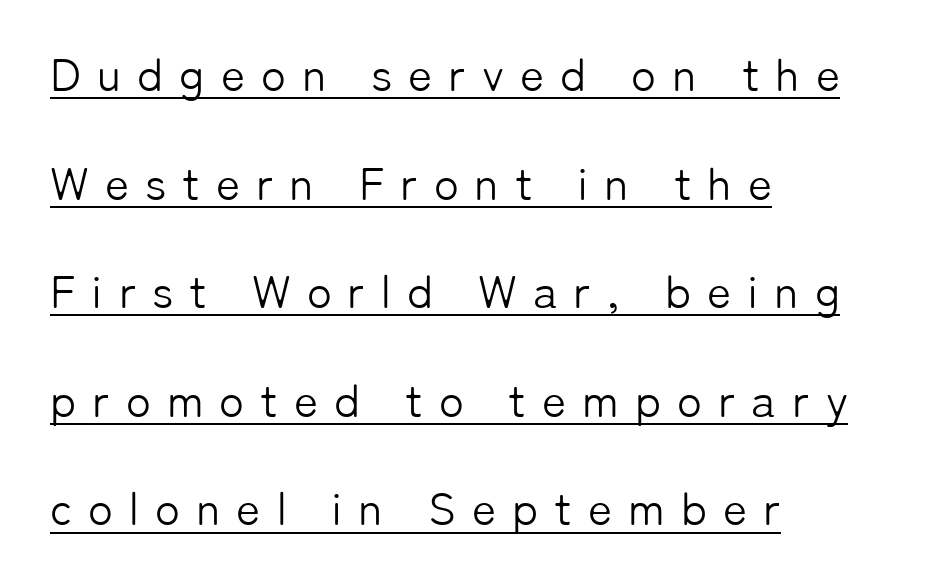
{"serif": "no", "italic": "no", "bold": "no", "weight": "light", "width": "normal", "stroke_contrast": "low", "x_height": "medium", "monospaced": "no", "underline": "yes", "align": "left", "line_spacing": "loose", "line_spacing_ratio": 2.36, "letter_spacing": "wide", "letter_spacing_em": 0.35, "glyph_px": 46}
